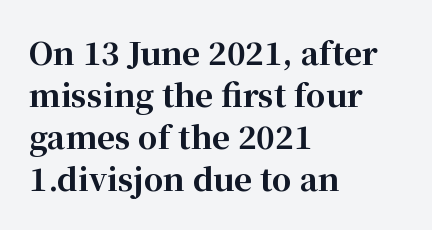
{"serif": "yes", "italic": "no", "bold": "yes", "weight": "bold", "width": "normal", "stroke_contrast": "high", "x_height": "medium", "monospaced": "no", "underline": "no", "align": "left", "line_spacing": "normal", "line_spacing_ratio": 1.36, "letter_spacing": "normal", "letter_spacing_em": 0.0, "glyph_px": 31}
